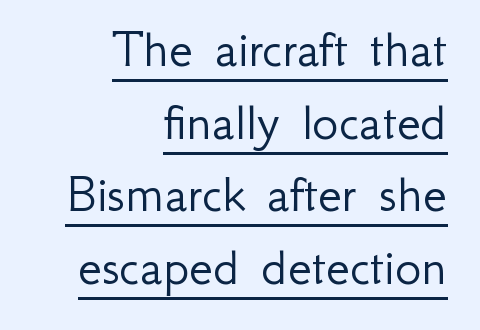
Q: Is the text bold? A: No.
Q: Is the text italic (slanted)? A: No, it is upright.
Q: Is the typeface a serif or a sans-serif typeface? A: Sans-serif.
Q: Is the text underlined? A: Yes.
Q: How is the paragraph aligned? A: Right-aligned.
Q: Is the spacing between letters normal or unusually wide? A: Normal.
Q: Is the spacing between lines tight, normal or loose? A: Normal.
Q: Width (condensed, normal, or wide)? A: Normal.
Q: Stroke contrast? A: Low.
Q: x-height? A: Small.
Q: Monospaced? A: No.
